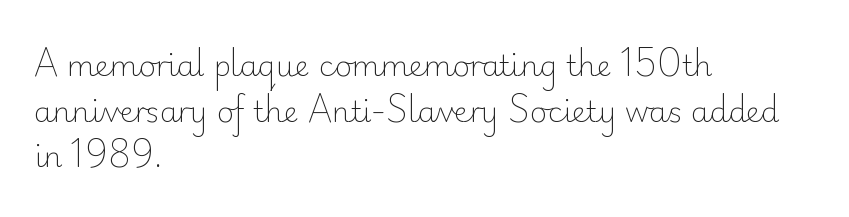
{"serif": "no", "italic": "no", "bold": "no", "weight": "light", "width": "normal", "stroke_contrast": "low", "x_height": "small", "monospaced": "no", "underline": "no", "align": "left", "line_spacing": "normal", "line_spacing_ratio": 1.57, "letter_spacing": "normal", "letter_spacing_em": 0.0, "glyph_px": 29}
